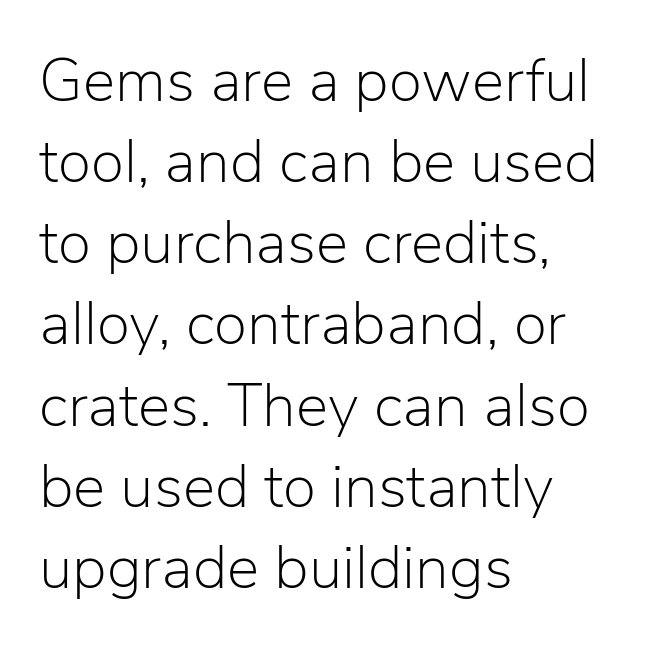
The image shows 61 px light sans-serif type, upright; set left-aligned, normal line spacing (1.33x), normal letter spacing, not underlined; low stroke contrast and a medium x-height.
